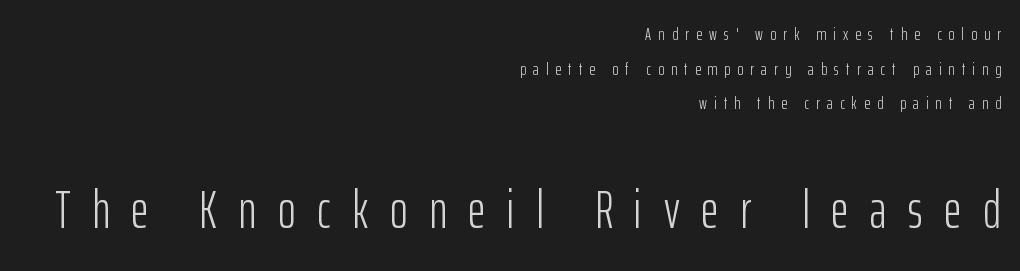
The image shows 54 px light, condensed sans-serif type, upright; set right-aligned, loose line spacing (1.92x), unusually wide letter spacing (+0.4 em), not underlined; the second (bottom) block is 3.0x larger; low stroke contrast and a medium x-height.
